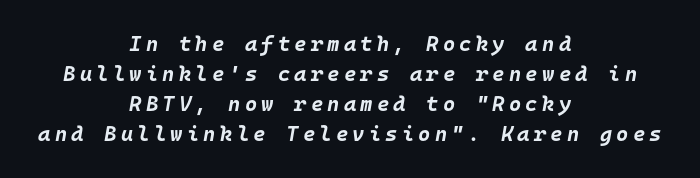
Rule under the text: the space is simply empty. The letterforms stand isolated, each surrounded by extra space. Students, observe: this is what conventionally led text looks like. The font is running at its bold setting. The compositor balanced each line on the midline.
